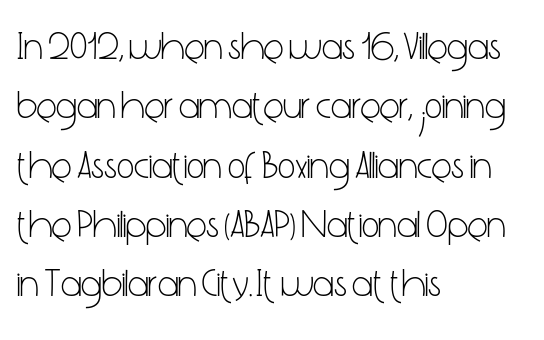
Q: Is the text bold? A: No.
Q: Is the text italic (slanted)? A: No, it is upright.
Q: Is the typeface a serif or a sans-serif typeface? A: Sans-serif.
Q: Is the text underlined? A: No.
Q: How is the paragraph aligned? A: Left-aligned.
Q: Is the spacing between letters normal or unusually wide? A: Normal.
Q: Is the spacing between lines tight, normal or loose? A: Normal.
Q: Width (condensed, normal, or wide)? A: Condensed.
Q: Stroke contrast? A: Low.
Q: x-height? A: Medium.
Q: Monospaced? A: No.
